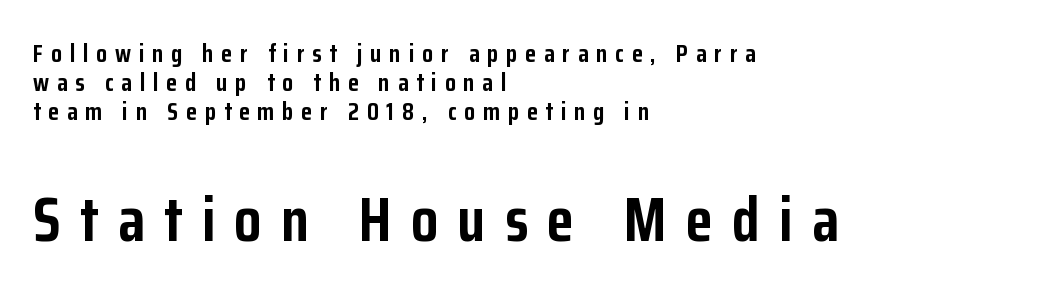
Typesetter's note — lower block bumped up in size, upper block left smaller. Strong, thick strokes mark this as bold type. Character widths vary here, with narrow letters taking less room than wide ones. Words appear elongated and porous because spacing is wide. The rendering shows plain stroke endings on the letterforms — a sans-serif design.
